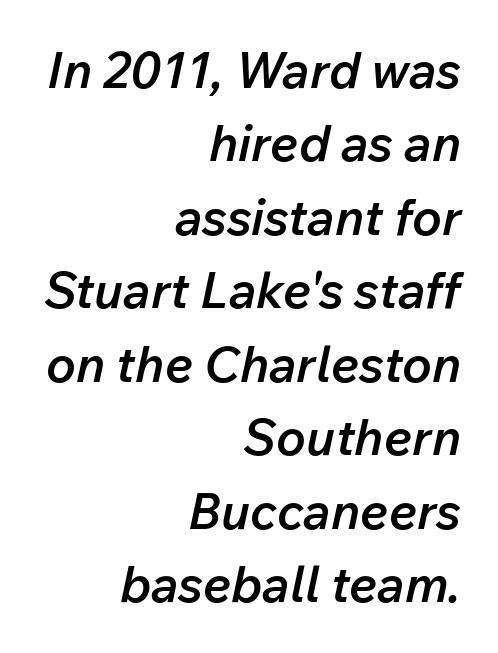
Q: Is the text bold? A: Semi-bold.
Q: Is the text italic (slanted)? A: Yes, it leans right by about 12 degrees.
Q: Is the text underlined? A: No.
Q: How is the paragraph aligned? A: Right-aligned.
Q: Is the spacing between letters normal or unusually wide? A: Normal.
Q: Is the spacing between lines tight, normal or loose? A: Normal.
Q: Width (condensed, normal, or wide)? A: Normal.
Q: Stroke contrast? A: Low.
Q: x-height? A: Medium.
Q: Monospaced? A: No.
